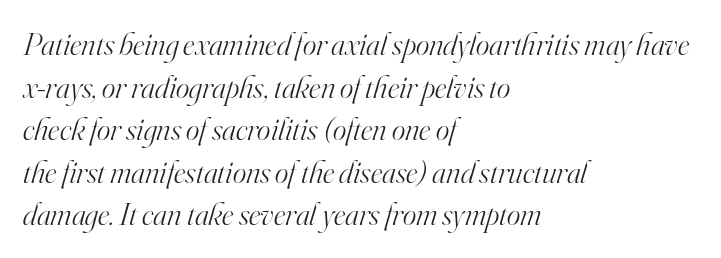
{"serif": "yes", "italic": "yes", "lean": "right", "slant_degrees": 16, "bold": "no", "weight": "light", "width": "normal", "stroke_contrast": "high", "x_height": "small", "monospaced": "no", "underline": "no", "align": "left", "line_spacing": "normal", "line_spacing_ratio": 1.33, "letter_spacing": "normal", "letter_spacing_em": 0.0, "glyph_px": 32}
